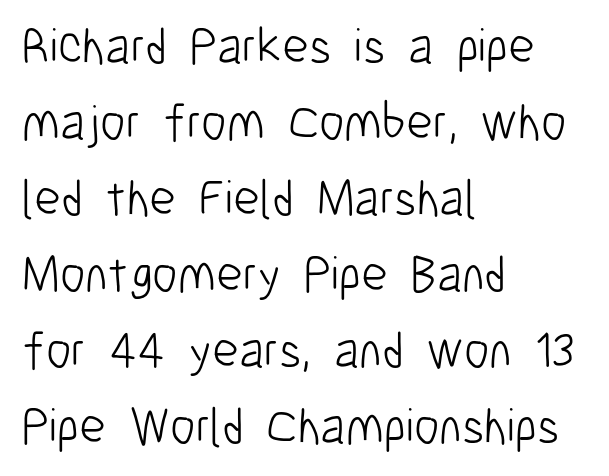
Q: Is the text bold? A: No.
Q: Is the text italic (slanted)? A: No, it is upright.
Q: Is the typeface a serif or a sans-serif typeface? A: Sans-serif.
Q: Is the text underlined? A: No.
Q: How is the paragraph aligned? A: Left-aligned.
Q: Is the spacing between letters normal or unusually wide? A: Normal.
Q: Is the spacing between lines tight, normal or loose? A: Normal.
Q: Width (condensed, normal, or wide)? A: Condensed.
Q: Stroke contrast? A: Low.
Q: x-height? A: Medium.
Q: Monospaced? A: No.
